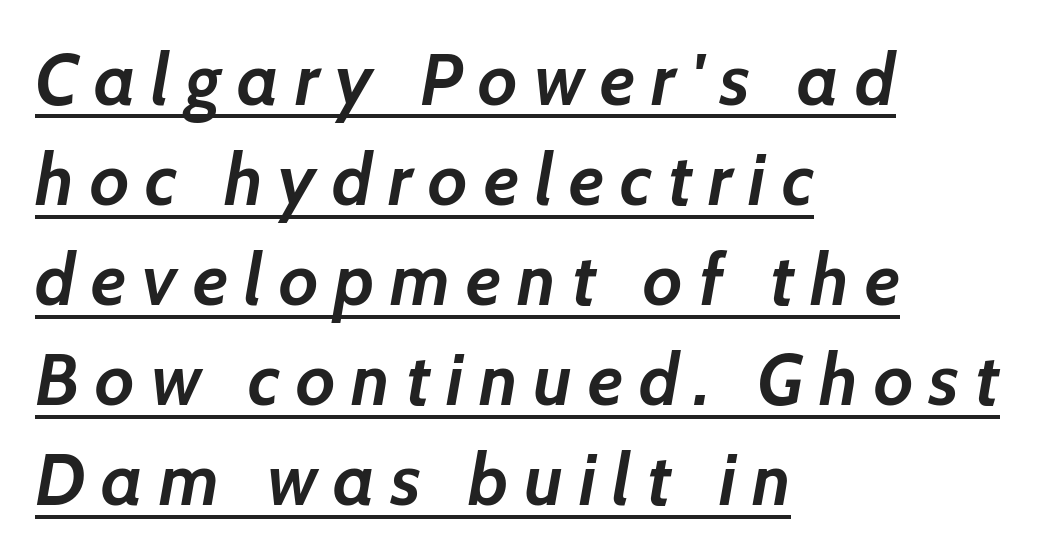
Q: Is the text bold? A: Yes.
Q: Is the text italic (slanted)? A: Yes, it leans right by about 7 degrees.
Q: Is the text underlined? A: Yes.
Q: How is the paragraph aligned? A: Left-aligned.
Q: Is the spacing between letters normal or unusually wide? A: Unusually wide.
Q: Is the spacing between lines tight, normal or loose? A: Normal.
Q: Width (condensed, normal, or wide)? A: Normal.
Q: Stroke contrast? A: Low.
Q: x-height? A: Medium.
Q: Monospaced? A: No.
